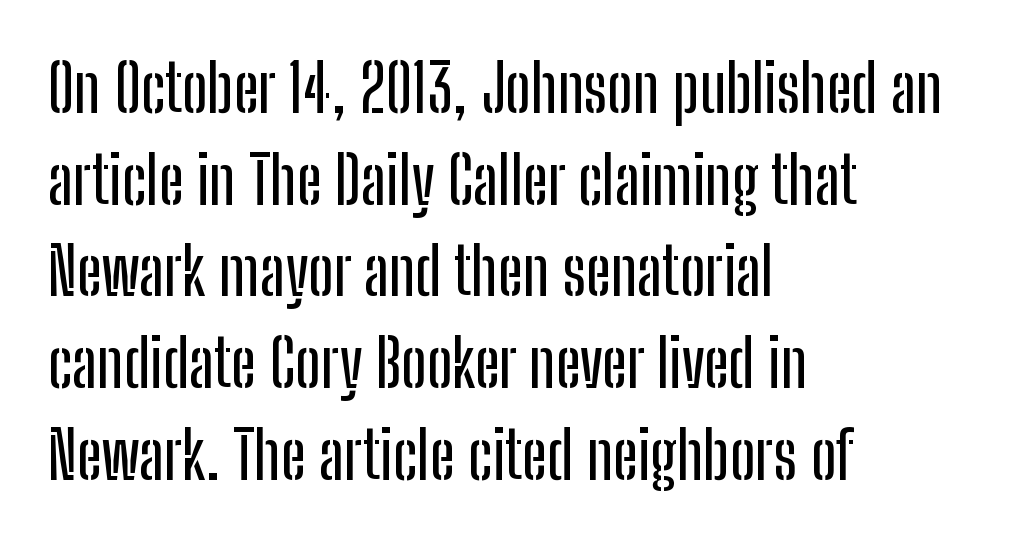
Q: Is the text italic (slanted)? A: No, it is upright.
Q: Is the typeface a serif or a sans-serif typeface? A: Sans-serif.
Q: Is the text underlined? A: No.
Q: How is the paragraph aligned? A: Left-aligned.
Q: Is the spacing between letters normal or unusually wide? A: Normal.
Q: Is the spacing between lines tight, normal or loose? A: Normal.
Q: Width (condensed, normal, or wide)? A: Condensed.
Q: Stroke contrast? A: Low.
Q: x-height? A: Medium.
Q: Monospaced? A: No.
